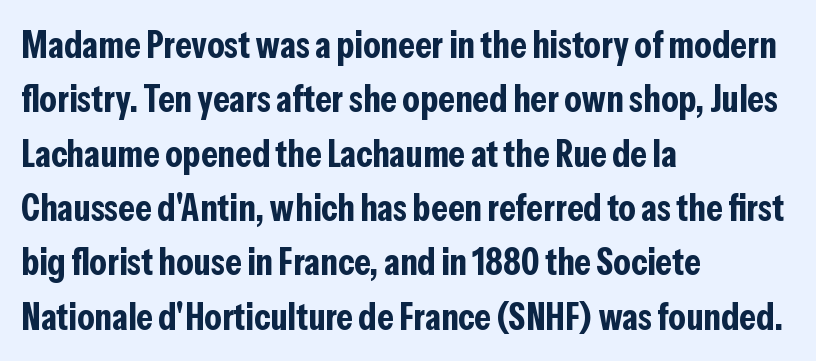
What stands out about the letter spacing? Nothing — it is the standard amount. Every character sits straight up, as roman type does. The strokes are fattened all the way to bold. Lines of text with bare space underneath. A typesetter would label this face a sans. Horizontally, the lines are justified to the leading edge only.
